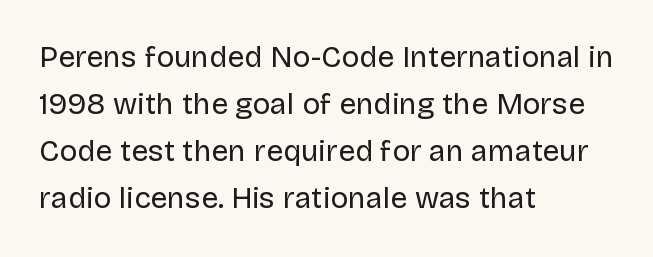
Spacing between characters is what you'd get straight out of the box. You could not count columns in this text — the font is proportionally spaced. Stroke mass is kept to a normal reading level or below. Each line starts at the same left margin while the right side varies. Nothing sits at the stroke ends, so this counts as sans-serif.
